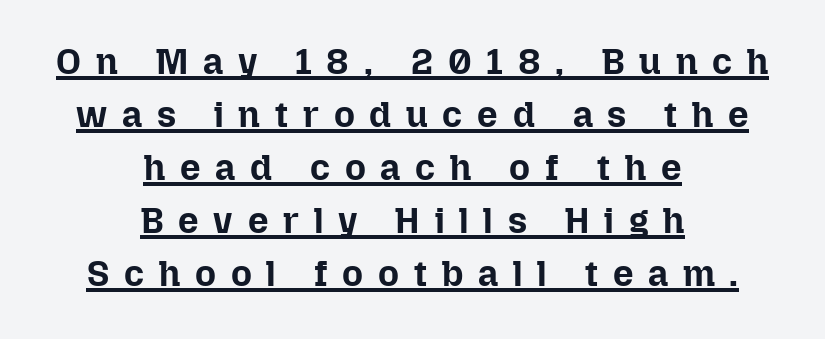
Somebody hit Ctrl+U on this one — the words are underlined. The axis of the letterforms is exactly vertical. Layout note: lines centered. The face used here is proportionally spaced, like ordinary book or web type. One glance says typical: line gaps are just what's usual.
